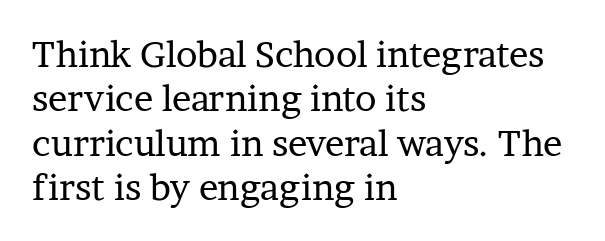
Q: Is the text bold? A: No.
Q: Is the text italic (slanted)? A: No, it is upright.
Q: Is the typeface a serif or a sans-serif typeface? A: Serif.
Q: Is the text underlined? A: No.
Q: How is the paragraph aligned? A: Left-aligned.
Q: Is the spacing between letters normal or unusually wide? A: Normal.
Q: Width (condensed, normal, or wide)? A: Normal.
Q: Stroke contrast? A: Low.
Q: x-height? A: Medium.
Q: Monospaced? A: No.
